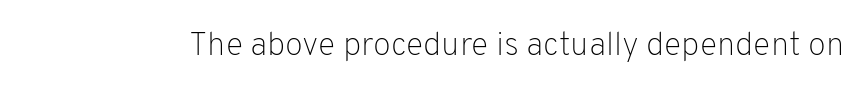
{"serif": "no", "italic": "no", "bold": "no", "weight": "light", "width": "normal", "stroke_contrast": "low", "x_height": "medium", "monospaced": "no", "underline": "no", "letter_spacing": "normal", "letter_spacing_em": 0.0, "glyph_px": 33}
